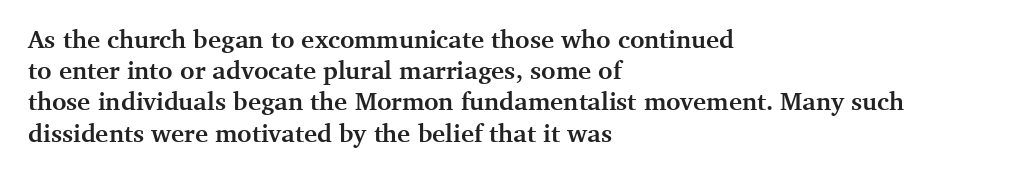
The image shows 25 px bold type, upright; set left-aligned, normal line spacing (1.25x), normal letter spacing, not underlined.
